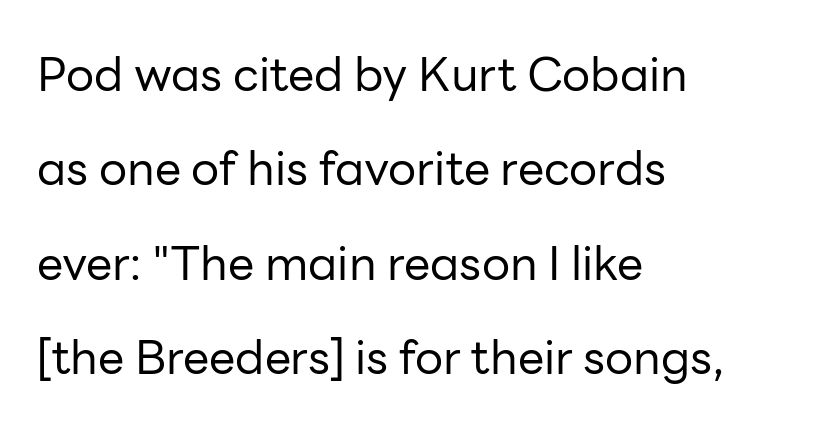
{"serif": "no", "italic": "no", "bold": "no", "weight": "regular", "width": "normal", "stroke_contrast": "low", "x_height": "medium", "monospaced": "no", "underline": "no", "align": "left", "line_spacing": "loose", "line_spacing_ratio": 2.01, "letter_spacing": "normal", "letter_spacing_em": 0.0, "glyph_px": 47}
